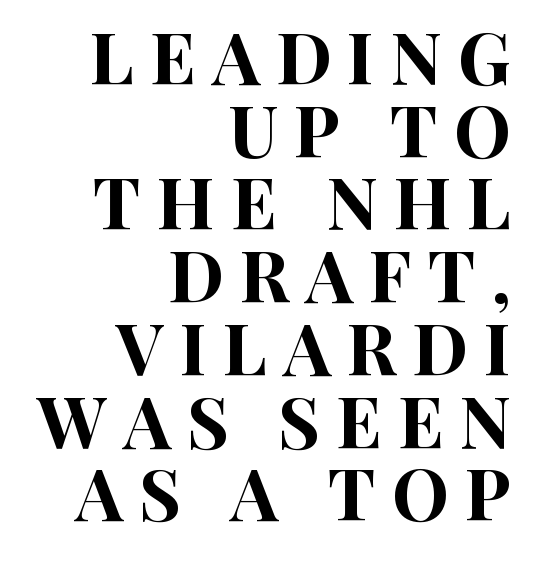
Q: Is the text italic (slanted)? A: No, it is upright.
Q: Is the typeface a serif or a sans-serif typeface? A: Sans-serif.
Q: Is the text underlined? A: No.
Q: How is the paragraph aligned? A: Right-aligned.
Q: Is the spacing between letters normal or unusually wide? A: Unusually wide.
Q: Is the spacing between lines tight, normal or loose? A: Tight.
Q: Width (condensed, normal, or wide)? A: Condensed.
Q: Stroke contrast? A: High.
Q: x-height? A: Large.
Q: Monospaced? A: No.
